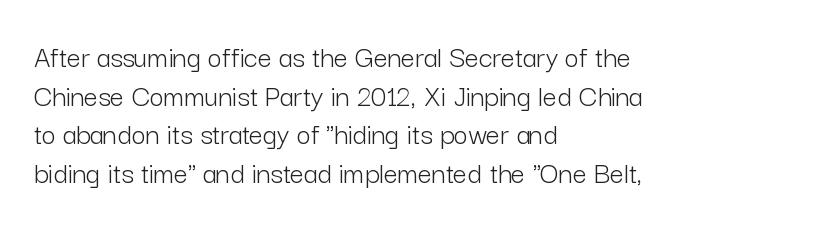
{"serif": "no", "italic": "no", "bold": "no", "weight": "light", "width": "normal", "stroke_contrast": "low", "x_height": "medium", "monospaced": "no", "underline": "no", "align": "left", "line_spacing": "normal", "line_spacing_ratio": 1.25, "letter_spacing": "normal", "letter_spacing_em": 0.0, "glyph_px": 31}
